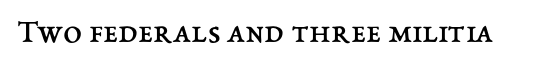
The image shows 34 px regular-weight type, upright; set normal letter spacing, not underlined; medium stroke contrast and a medium x-height.
